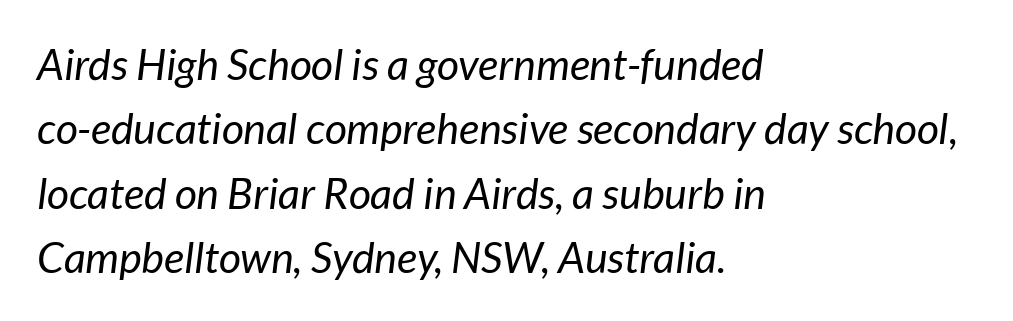
Q: Is the text bold? A: No.
Q: Is the text italic (slanted)? A: Yes, it leans right by about 7 degrees.
Q: Is the text underlined? A: No.
Q: How is the paragraph aligned? A: Left-aligned.
Q: Is the spacing between letters normal or unusually wide? A: Normal.
Q: Is the spacing between lines tight, normal or loose? A: Normal.
Q: Width (condensed, normal, or wide)? A: Normal.
Q: Stroke contrast? A: Low.
Q: x-height? A: Medium.
Q: Monospaced? A: No.
